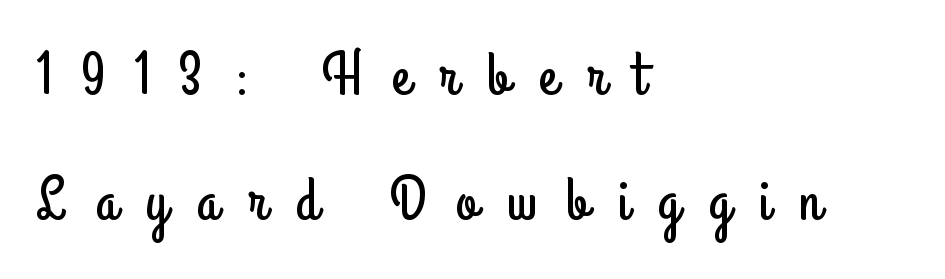
Serifs: no, the terminals of the letterforms are clean. The space beneath each line is pristine and unruled. Note the varied advance widths — an 'i' is clearly narrower than an 'm'. Does the copy run flush right? No — it runs flush left. A typesetter would call this leading open, well beyond the default.
